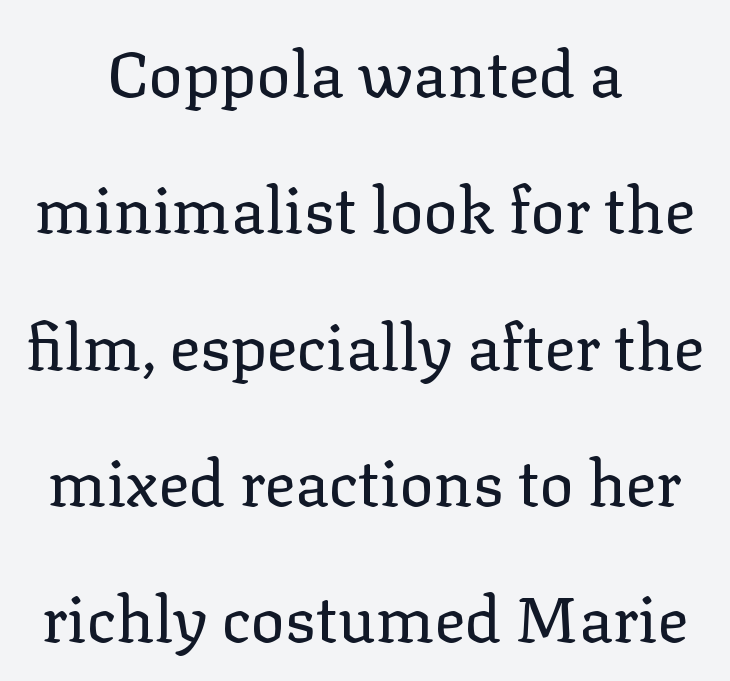
{"serif": "yes", "italic": "no", "bold": "no", "weight": "regular", "width": "normal", "stroke_contrast": "low", "x_height": "medium", "monospaced": "no", "underline": "no", "align": "center", "line_spacing": "loose", "line_spacing_ratio": 2.13, "letter_spacing": "normal", "letter_spacing_em": 0.0, "glyph_px": 64}
